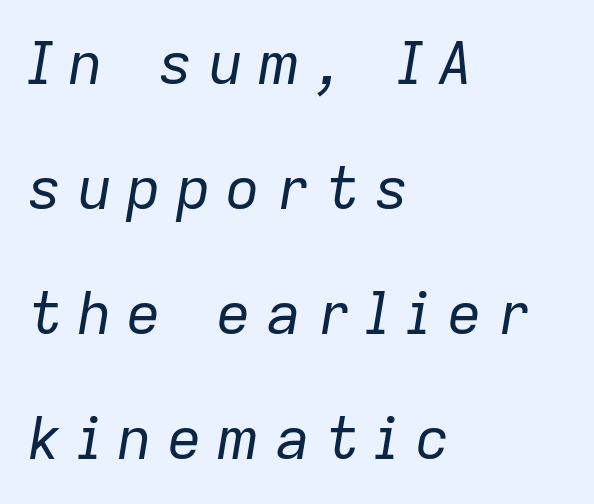
Q: Is the text bold? A: No.
Q: Is the text italic (slanted)? A: Yes, it leans right by about 9 degrees.
Q: Is the text underlined? A: No.
Q: How is the paragraph aligned? A: Left-aligned.
Q: Is the spacing between letters normal or unusually wide? A: Unusually wide.
Q: Is the spacing between lines tight, normal or loose? A: Loose.
Q: Width (condensed, normal, or wide)? A: Normal.
Q: Stroke contrast? A: Low.
Q: x-height? A: Medium.
Q: Monospaced? A: No.
